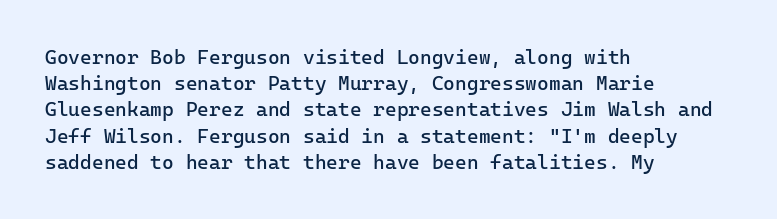
{"italic": "no", "bold": "no", "underline": "no", "align": "left", "line_spacing": "normal", "line_spacing_ratio": 1.31, "letter_spacing": "normal", "letter_spacing_em": 0.0, "glyph_px": 20}
